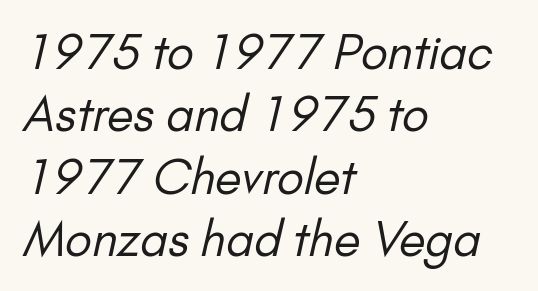
{"serif": "no", "bold": "no", "weight": "regular", "width": "normal", "stroke_contrast": "low", "x_height": "small", "monospaced": "no", "underline": "no", "align": "left", "line_spacing": "normal", "line_spacing_ratio": 1.3, "letter_spacing": "normal", "letter_spacing_em": 0.0, "glyph_px": 48}
